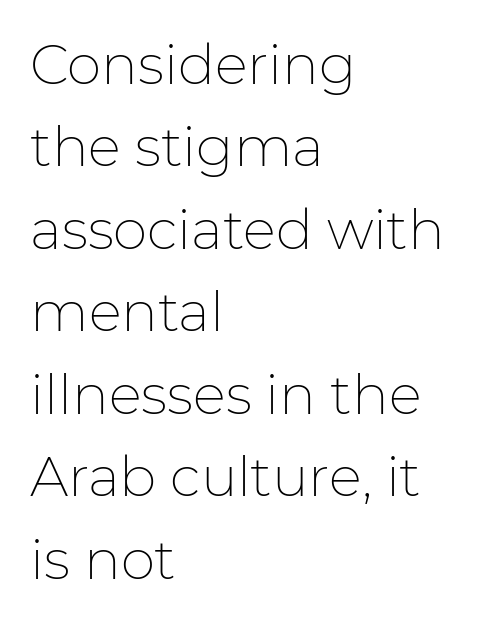
{"serif": "no", "italic": "no", "bold": "no", "weight": "thin", "width": "normal", "stroke_contrast": "low", "x_height": "medium", "monospaced": "no", "underline": "no", "align": "left", "line_spacing": "normal", "line_spacing_ratio": 1.5, "letter_spacing": "normal", "letter_spacing_em": 0.0, "glyph_px": 55}
